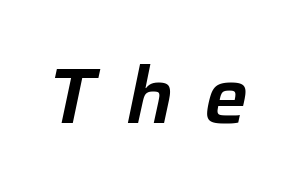
{"italic": "yes", "lean": "right", "slant_degrees": 12, "width": "normal", "stroke_contrast": "low", "x_height": "medium", "monospaced": "no", "underline": "no", "letter_spacing": "wide", "letter_spacing_em": 0.39, "glyph_px": 78}
